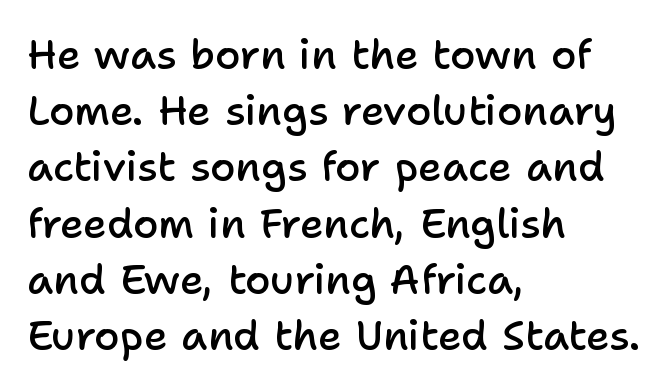
Q: Is the text bold? A: Semi-bold.
Q: Is the text italic (slanted)? A: No, it is upright.
Q: Is the typeface a serif or a sans-serif typeface? A: Sans-serif.
Q: Is the text underlined? A: No.
Q: How is the paragraph aligned? A: Left-aligned.
Q: Is the spacing between letters normal or unusually wide? A: Normal.
Q: Is the spacing between lines tight, normal or loose? A: Normal.
Q: Width (condensed, normal, or wide)? A: Normal.
Q: Stroke contrast? A: Low.
Q: x-height? A: Medium.
Q: Monospaced? A: No.
